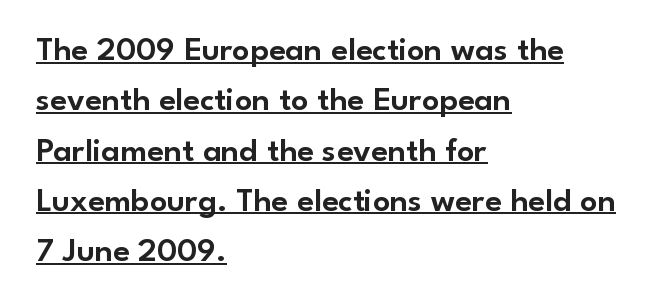
Q: Is the text italic (slanted)? A: No, it is upright.
Q: Is the typeface a serif or a sans-serif typeface? A: Sans-serif.
Q: Is the text underlined? A: Yes.
Q: How is the paragraph aligned? A: Left-aligned.
Q: Is the spacing between letters normal or unusually wide? A: Normal.
Q: Is the spacing between lines tight, normal or loose? A: Normal.
Q: Width (condensed, normal, or wide)? A: Normal.
Q: Stroke contrast? A: Low.
Q: x-height? A: Small.
Q: Monospaced? A: No.
